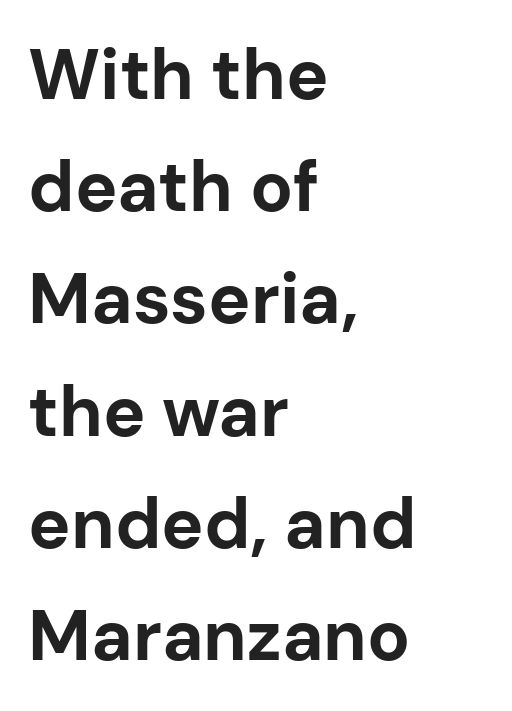
Q: Is the text bold? A: Yes.
Q: Is the text italic (slanted)? A: No, it is upright.
Q: Is the typeface a serif or a sans-serif typeface? A: Sans-serif.
Q: Is the text underlined? A: No.
Q: How is the paragraph aligned? A: Left-aligned.
Q: Is the spacing between letters normal or unusually wide? A: Normal.
Q: Is the spacing between lines tight, normal or loose? A: Normal.
Q: Width (condensed, normal, or wide)? A: Normal.
Q: Stroke contrast? A: Low.
Q: x-height? A: Medium.
Q: Monospaced? A: No.
